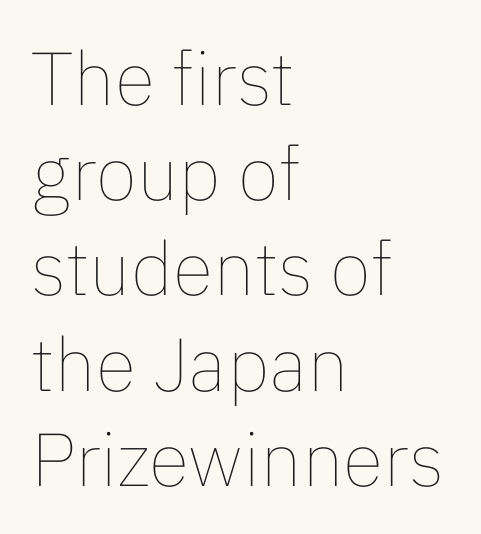
The passage shown is not bold in any degree. Successive baselines arrive at the customary interval. These lines stack with their left ends in a neat column. Looks like regular typesetting: each glyph gets only the width it needs. Caption: standard tracking, unaltered.
